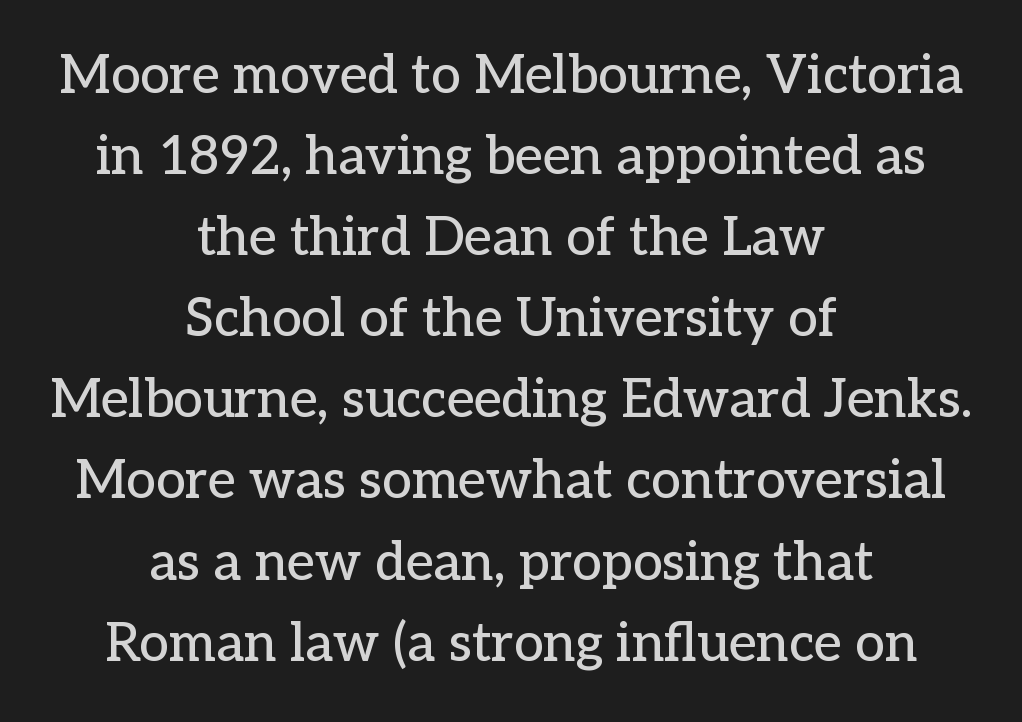
Honestly, the letter spacing is just normal — you wouldn't notice it. Is the block centered? Yes — each line is placed symmetrically about the middle. Leading matches the norm, producing a regular column. These lines are rendered in a variable-pitch font. Every stem runs plumb, perpendicular to the baseline. Regarding serifs, this sample has them.
